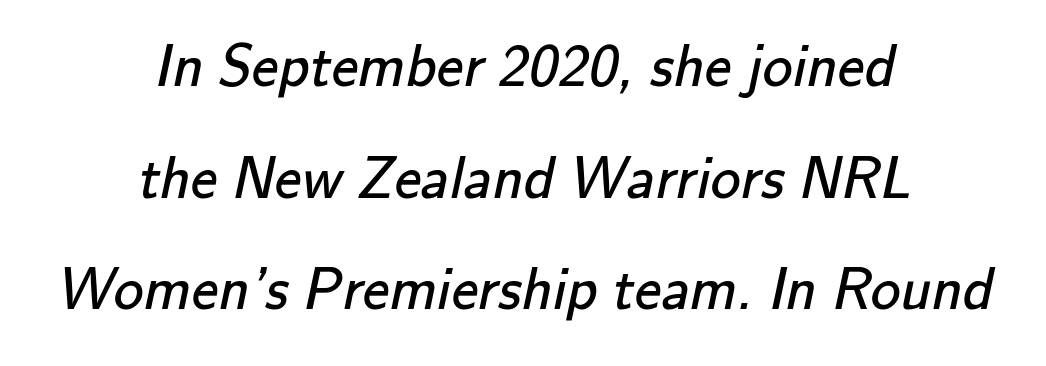
Short note: letters normally spaced. You could not count columns in this text — the font is proportionally spaced. Notice how the passage keeps no hard edge, just a central spine. The space directly below the letters is spotless. No feet cap the strokes, marking this as sans-serif type.
